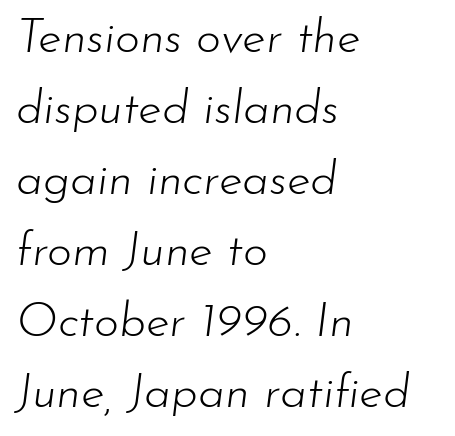
The image shows 48 px light type, italic (leaning right); set left-aligned, normal line spacing (1.48x), normal letter spacing, not underlined; low stroke contrast and a small x-height.
